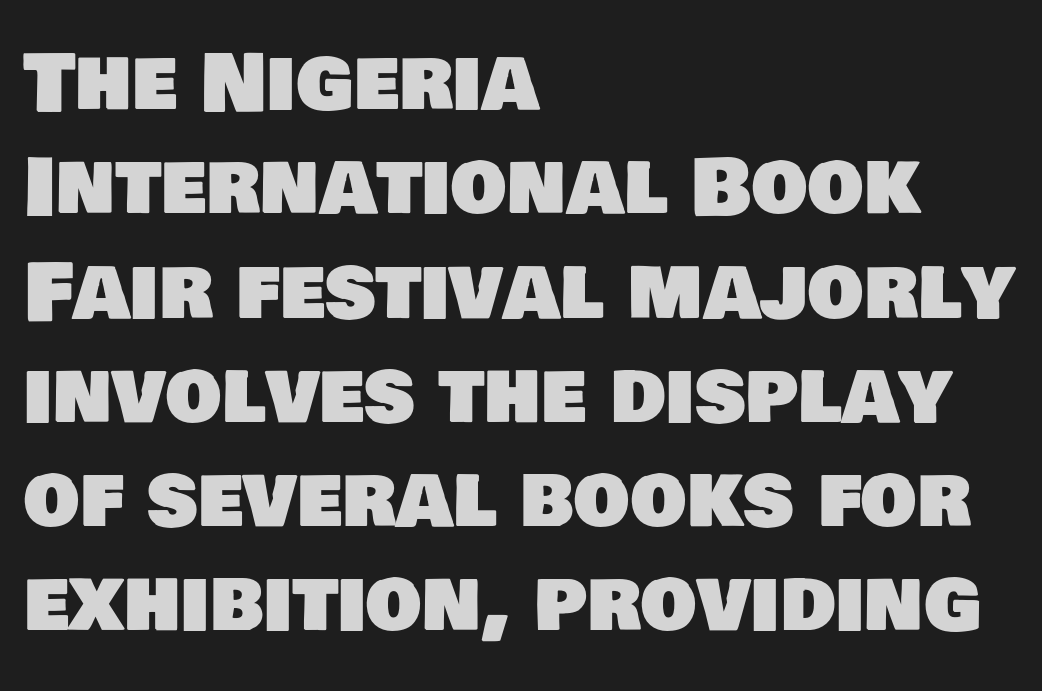
Q: Is the typeface a serif or a sans-serif typeface? A: Sans-serif.
Q: Is the text underlined? A: No.
Q: How is the paragraph aligned? A: Left-aligned.
Q: Is the spacing between letters normal or unusually wide? A: Normal.
Q: Is the spacing between lines tight, normal or loose? A: Normal.
Q: Width (condensed, normal, or wide)? A: Normal.
Q: Stroke contrast? A: Low.
Q: x-height? A: Large.
Q: Monospaced? A: No.
